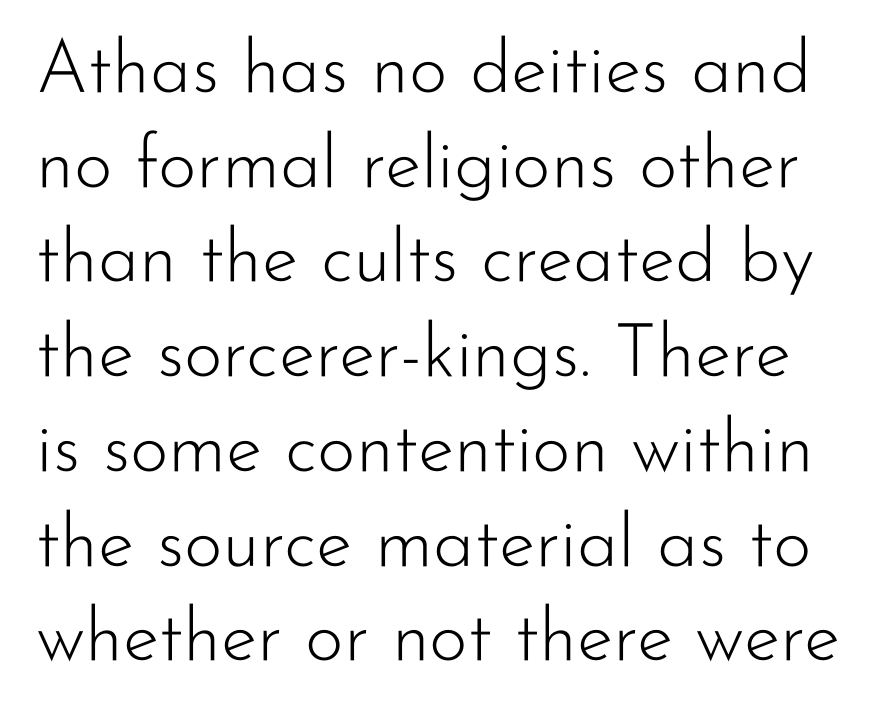
The image shows 74 px light sans-serif type, upright; set normal line spacing (1.28x), normal letter spacing, not underlined; low stroke contrast and a small x-height.
